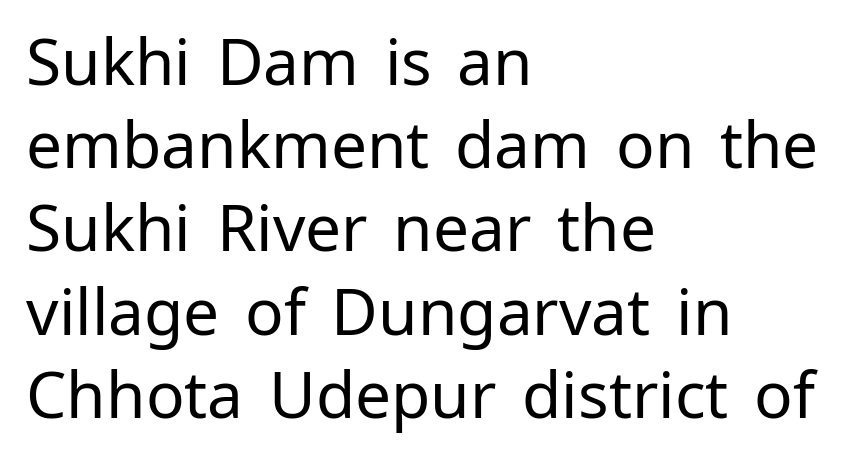
The image shows 64 px regular-weight sans-serif type, upright; set left-aligned, normal line spacing (1.3x), normal letter spacing, not underlined; low stroke contrast and a medium x-height.
